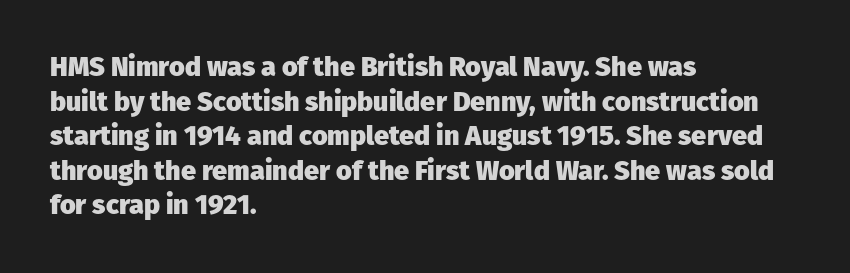
Compared with typical body copy, the letter spacing here is the same. The setting favours the left margin, as ordinary paragraphs usually do. Heft: maximum for text — a bold. Beneath every word, the page is bare. Successive baselines arrive at the customary interval. These lines were composed using upright roman letters.
